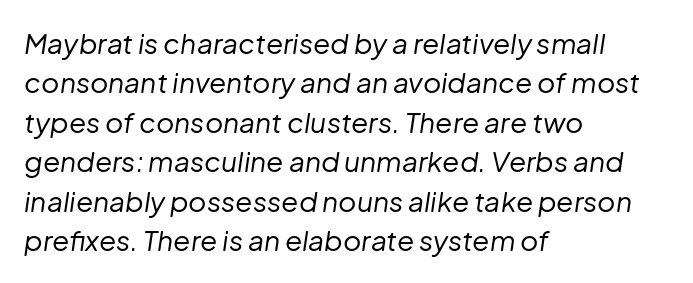
Tracking value appears to be zero — textbook default spacing. The font sits on the lighter half of the weight spectrum, regular included. This sample uses an oblique cut, with every glyph tilted off the vertical. The rendering uses natural spacing where letterforms have individual widths. One-word summary of the alignment: left.
